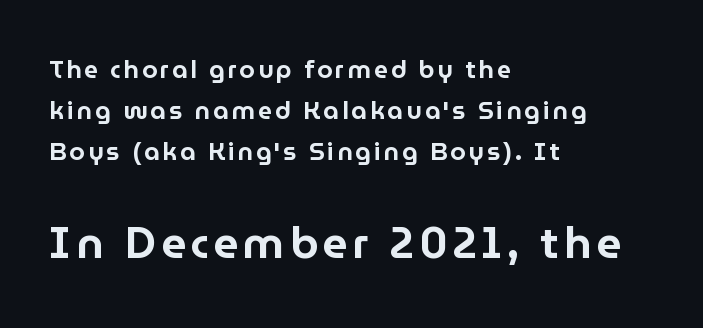
Q: Is the text italic (slanted)? A: No, it is upright.
Q: Is the typeface a serif or a sans-serif typeface? A: Sans-serif.
Q: Is the text underlined? A: No.
Q: How is the paragraph aligned? A: Left-aligned.
Q: Is the spacing between lines tight, normal or loose? A: Normal.
Q: Which block of text is set in a larger size, the first (top) or the second (bottom)? A: The second (bottom) one.
Q: Width (condensed, normal, or wide)? A: Normal.
Q: Stroke contrast? A: Low.
Q: x-height? A: Medium.
Q: Monospaced? A: No.
